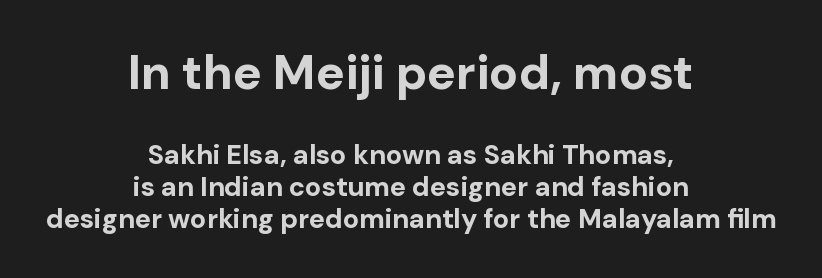
Q: Is the text bold? A: Yes.
Q: Is the text italic (slanted)? A: No, it is upright.
Q: Is the typeface a serif or a sans-serif typeface? A: Sans-serif.
Q: Is the text underlined? A: No.
Q: How is the paragraph aligned? A: Centered.
Q: Is the spacing between letters normal or unusually wide? A: Normal.
Q: Which block of text is set in a larger size, the first (top) or the second (bottom)? A: The first (top) one.
Q: Width (condensed, normal, or wide)? A: Normal.
Q: Stroke contrast? A: Low.
Q: x-height? A: Medium.
Q: Monospaced? A: No.
